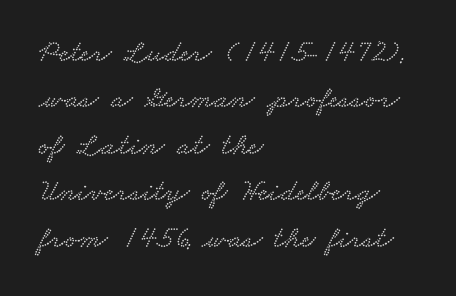
{"serif": "yes", "width": "wide", "stroke_contrast": "low", "x_height": "small", "monospaced": "no", "underline": "no", "align": "left", "line_spacing": "normal", "line_spacing_ratio": 1.5, "letter_spacing": "normal", "letter_spacing_em": 0.0, "glyph_px": 31}
